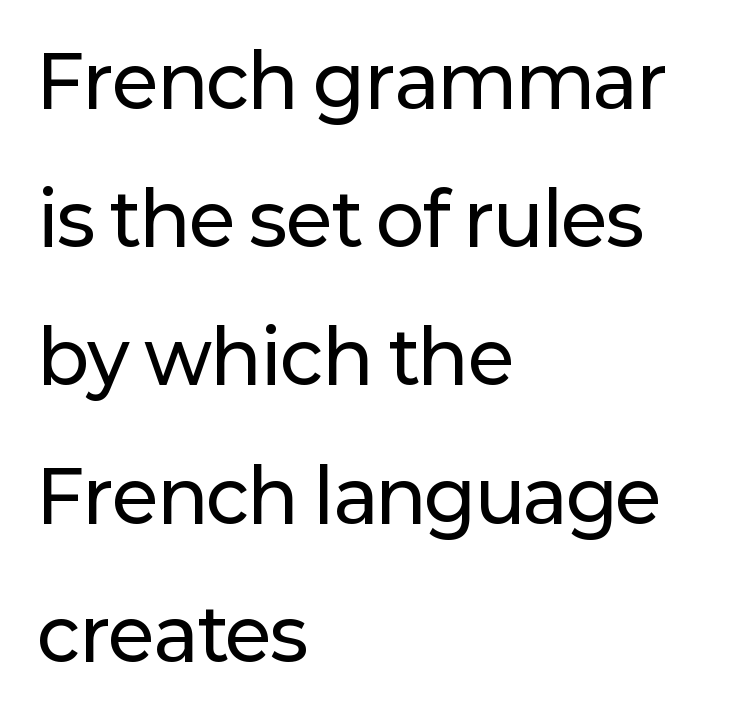
{"serif": "no", "italic": "no", "width": "normal", "stroke_contrast": "low", "x_height": "medium", "monospaced": "no", "underline": "no", "align": "left", "line_spacing": "loose", "line_spacing_ratio": 1.92, "letter_spacing": "normal", "letter_spacing_em": 0.0, "glyph_px": 72}
